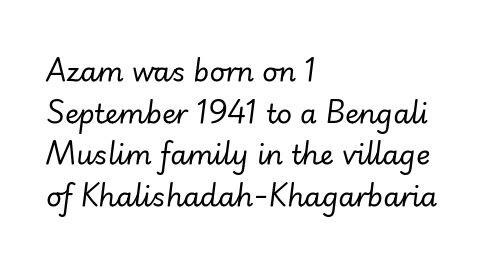
The characters are drawn with everyday or finer stroke widths. Check the space under the baseline: it is left empty. Each new line begins a customary step beneath the previous one. The lettering tilts uniformly, giving the passage an italic look. The type is set solid horizontally, with unmodified tracking.
